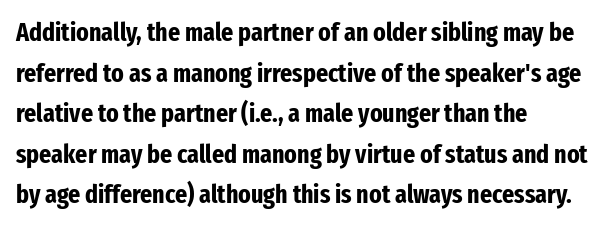
{"italic": "no", "bold": "yes", "underline": "no", "align": "left", "line_spacing": "normal", "line_spacing_ratio": 1.56, "letter_spacing": "normal", "letter_spacing_em": 0.0, "glyph_px": 26}
